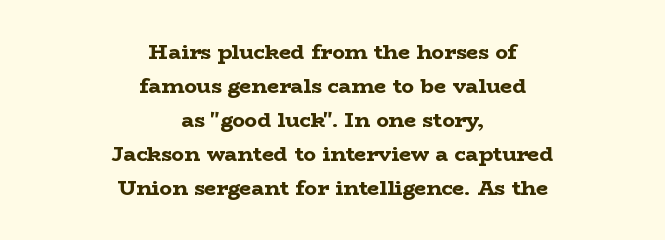
Heavy-handed strokes throughout: this text is bold. The compositor balanced each line on the midline. Quick note: interline space is typical. Italic? Not at all — the glyphs are vertical. Check the space under the baseline: it is left empty.
